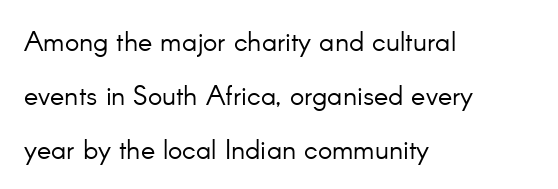
The rendering uses a large line-height, opening up the rows. Stems here are at most as thick as an everyday book face. Teacher's note: observe the even left margin — that is flush-left alignment. You could call the tracking neutral — neither tight nor loose. Each row of text sits above clean, open space.
